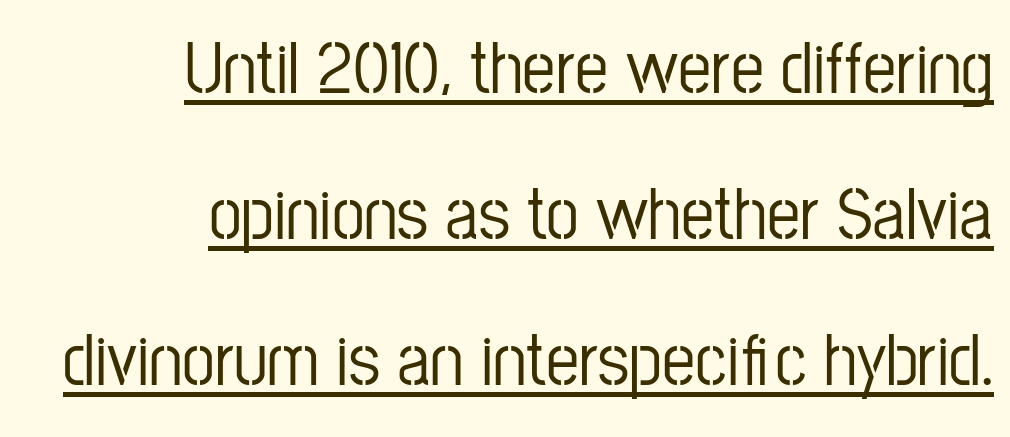
Q: Is the text italic (slanted)? A: No, it is upright.
Q: Is the typeface a serif or a sans-serif typeface? A: Sans-serif.
Q: Is the text underlined? A: Yes.
Q: How is the paragraph aligned? A: Right-aligned.
Q: Is the spacing between letters normal or unusually wide? A: Normal.
Q: Is the spacing between lines tight, normal or loose? A: Loose.
Q: Width (condensed, normal, or wide)? A: Condensed.
Q: Stroke contrast? A: Low.
Q: x-height? A: Medium.
Q: Monospaced? A: No.
